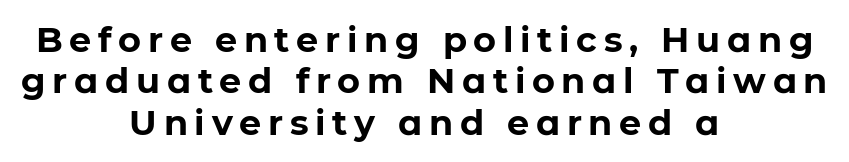
Strokes here are thick enough to call this a true bold. The lettering holds an erect, upright posture throughout. Horizontally, the lines are justified to the midpoint only. Serifs: no, the terminals of the letterforms are clean. Words float on clear page, feet unadorned. Do the characters align in a grid? No, the font is proportional.
